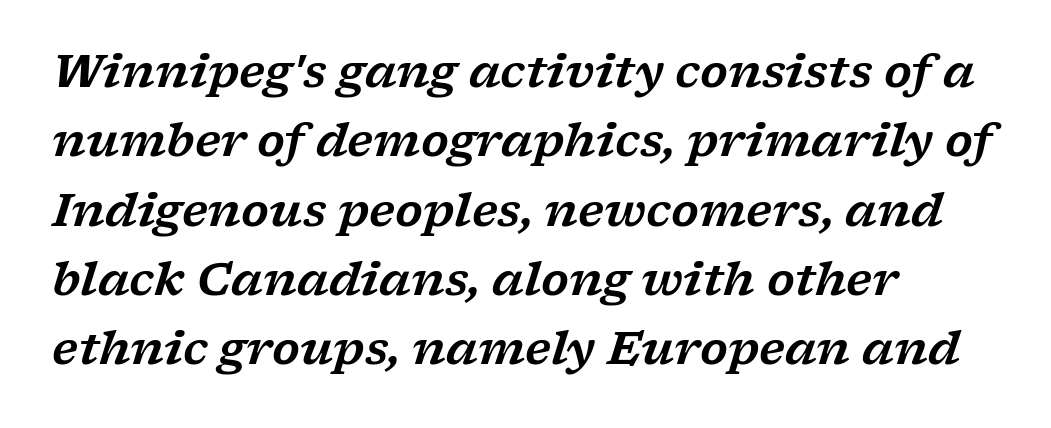
The image shows 45 px wide serif type, italic (leaning right); set left-aligned, normal line spacing (1.54x), normal letter spacing, not underlined; low stroke contrast and a medium x-height.
